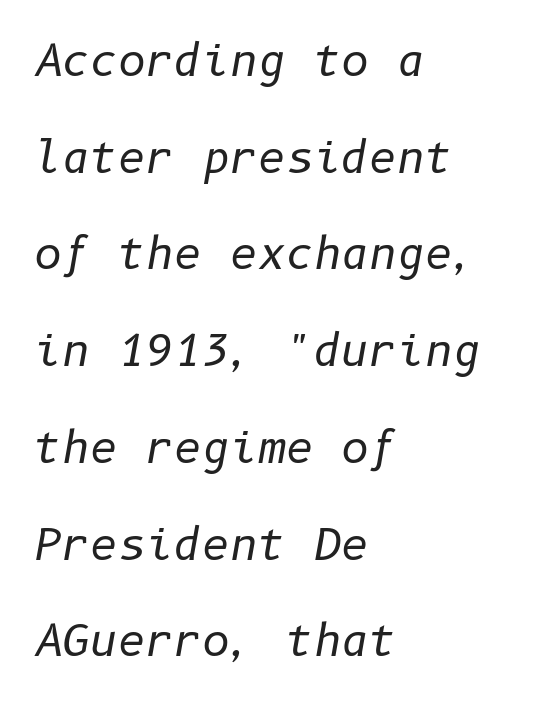
{"italic": "yes", "lean": "right", "slant_degrees": 10, "bold": "no", "weight": "regular", "width": "normal", "stroke_contrast": "low", "x_height": "medium", "underline": "no", "align": "left", "line_spacing": "loose", "line_spacing_ratio": 2.25, "letter_spacing": "normal", "letter_spacing_em": 0.0, "glyph_px": 43}
